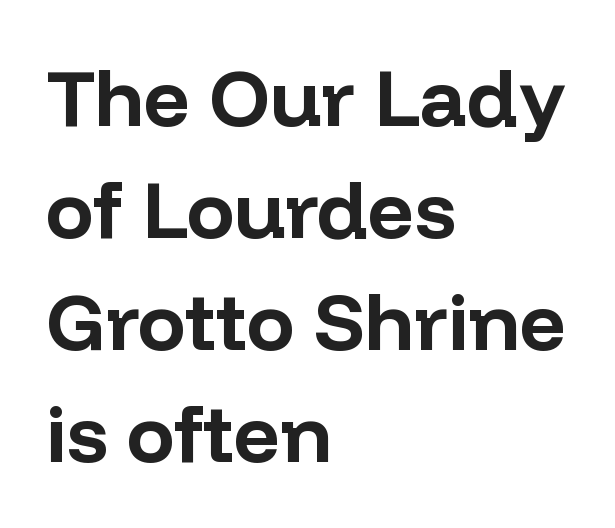
These words are printed bold, with thick strokes throughout. All the whitespace from short lines collects on the right. Compared with typical paragraphs, the rows here are spaced about the same. Nobody drew a line under any word here. It's the straight-up-and-down kind of type.
